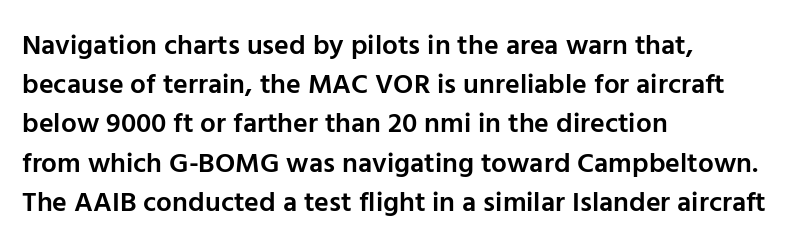
The image shows 28 px semibold sans-serif type, upright; set left-aligned, normal line spacing (1.4x), normal letter spacing, not underlined; low stroke contrast and a medium x-height.
